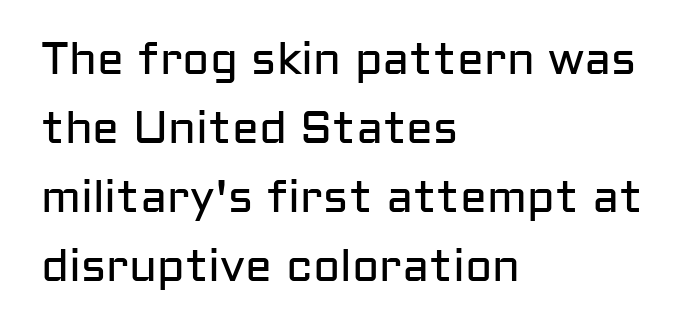
Q: Is the text bold? A: No.
Q: Is the text italic (slanted)? A: No, it is upright.
Q: Is the typeface a serif or a sans-serif typeface? A: Sans-serif.
Q: Is the text underlined? A: No.
Q: How is the paragraph aligned? A: Left-aligned.
Q: Is the spacing between letters normal or unusually wide? A: Normal.
Q: Is the spacing between lines tight, normal or loose? A: Normal.
Q: Width (condensed, normal, or wide)? A: Normal.
Q: Stroke contrast? A: Low.
Q: x-height? A: Medium.
Q: Monospaced? A: No.
